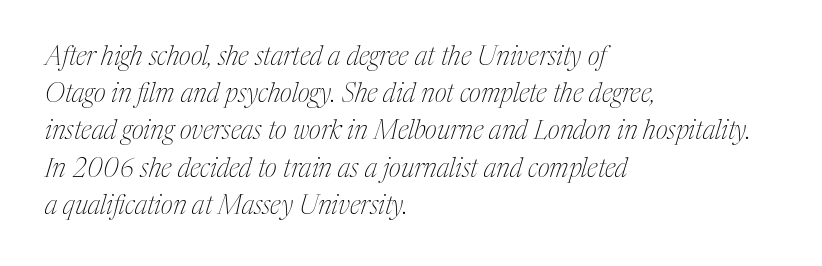
The image shows 26 px text type, italic (leaning right); set left-aligned, normal line spacing (1.43x), normal letter spacing, not underlined.
